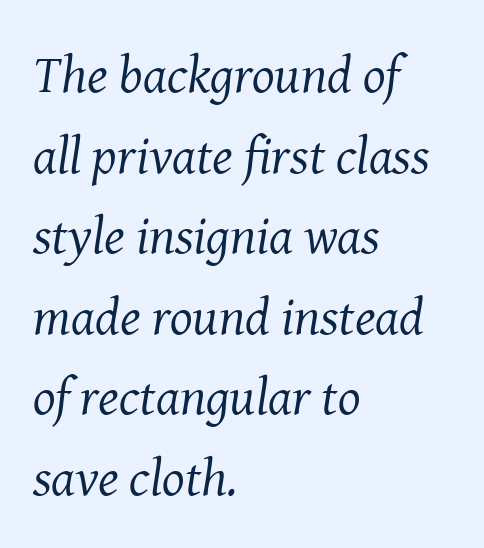
You can tell from the footed stems that serif type was used. Is there much room between lines? A standard amount, neither cramped nor airy. Short note: letters normally spaced. The cut favours lightness, reaching ordinary text weight at its darkest. Short and long lines alike share a common starting point at left. Honestly, there is no underline to notice here at all.
